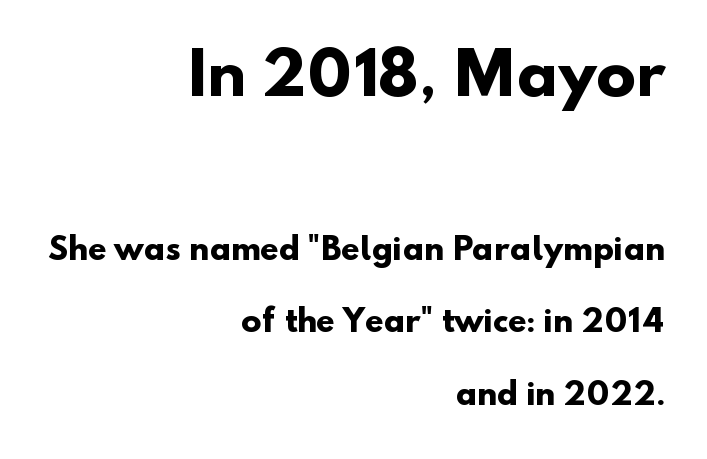
Bare-footed words on every line. The gaps between neighbouring characters are ordinary and unremarkable. Here the first block reads like a headline and the second like body copy. All the whitespace from short lines collects on the left. Each letter keeps its own natural width here, so spacing adapts to shape.
